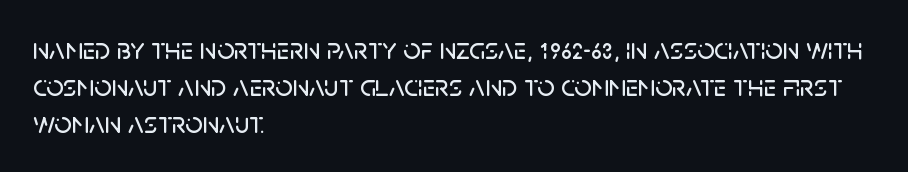
The image shows 30 px sans-serif type, upright; set left-aligned, line spacing 1.24x, normal letter spacing, not underlined; low stroke contrast and a large x-height.
